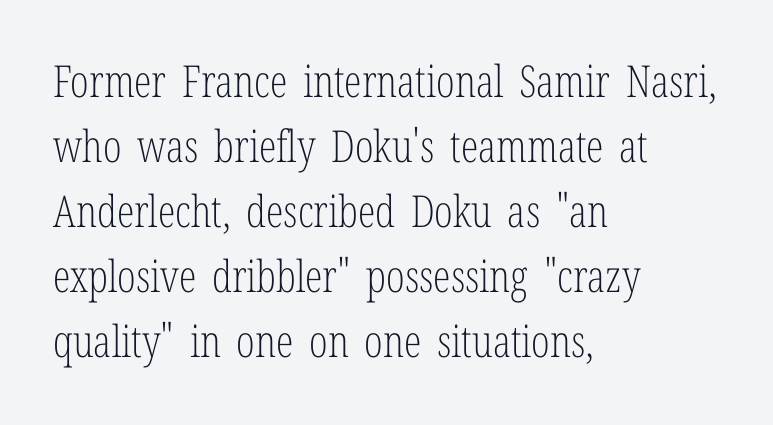
{"serif": "yes", "italic": "no", "bold": "no", "weight": "light", "width": "condensed", "stroke_contrast": "low", "x_height": "medium", "monospaced": "no", "underline": "no", "align": "left", "line_spacing": "normal", "line_spacing_ratio": 1.48, "letter_spacing": "normal", "letter_spacing_em": 0.0, "glyph_px": 44}
